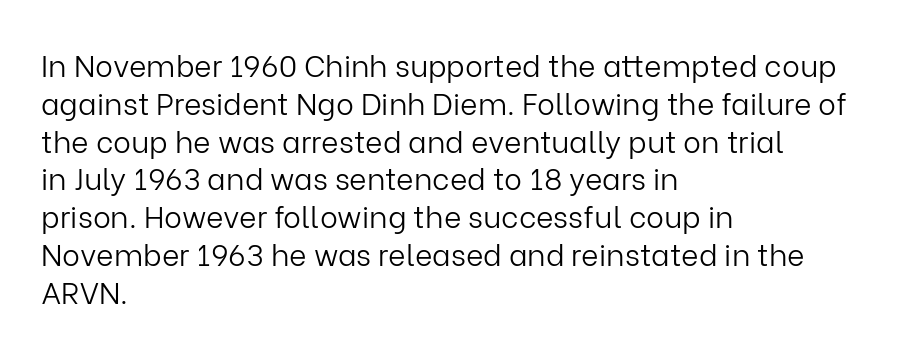
Q: Is the text bold? A: No.
Q: Is the text italic (slanted)? A: No, it is upright.
Q: Is the typeface a serif or a sans-serif typeface? A: Sans-serif.
Q: Is the text underlined? A: No.
Q: How is the paragraph aligned? A: Left-aligned.
Q: Is the spacing between letters normal or unusually wide? A: Normal.
Q: Is the spacing between lines tight, normal or loose? A: Normal.
Q: Width (condensed, normal, or wide)? A: Normal.
Q: Stroke contrast? A: Low.
Q: x-height? A: Medium.
Q: Monospaced? A: No.
